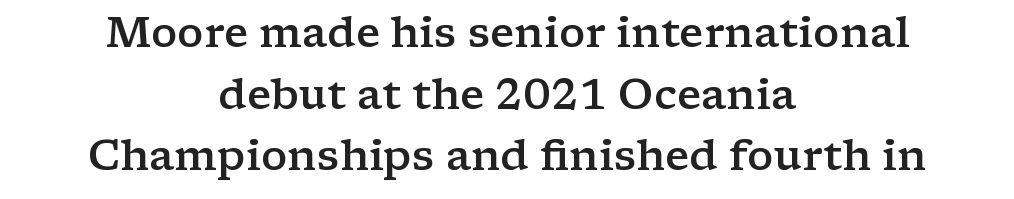
{"serif": "yes", "italic": "no", "bold": "semi", "weight": "semibold", "width": "wide", "stroke_contrast": "low", "x_height": "medium", "monospaced": "no", "underline": "no", "align": "center", "line_spacing": "normal", "line_spacing_ratio": 1.47, "letter_spacing": "normal", "letter_spacing_em": 0.0, "glyph_px": 42}
